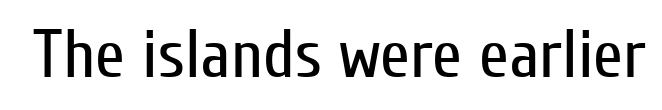
Q: Is the text bold? A: No.
Q: Is the text italic (slanted)? A: No, it is upright.
Q: Is the typeface a serif or a sans-serif typeface? A: Sans-serif.
Q: Is the text underlined? A: No.
Q: Is the spacing between letters normal or unusually wide? A: Normal.
Q: Width (condensed, normal, or wide)? A: Condensed.
Q: Stroke contrast? A: Low.
Q: x-height? A: Medium.
Q: Monospaced? A: No.
